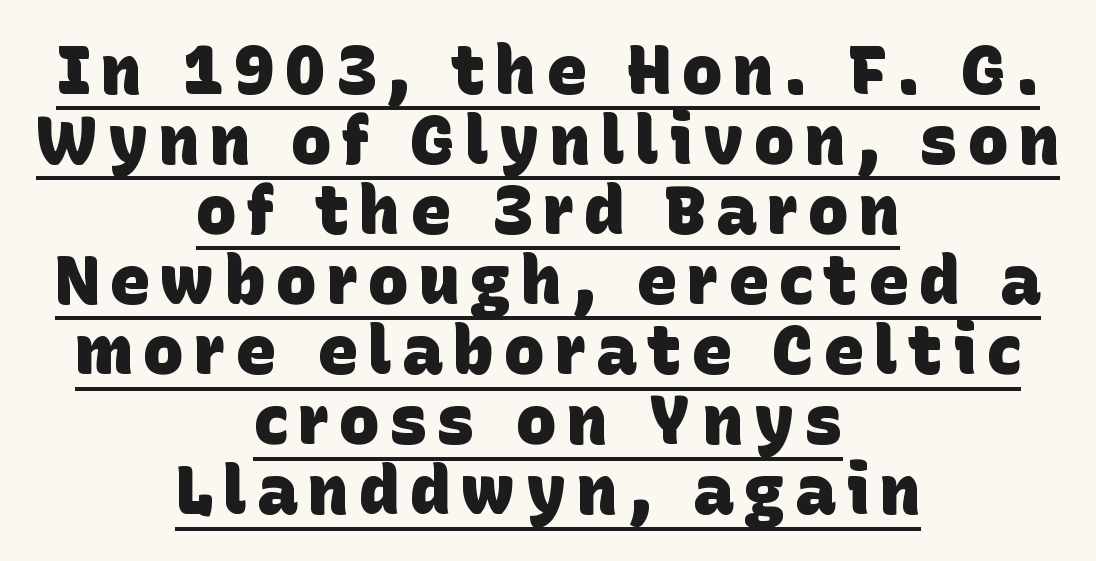
{"serif": "no", "bold": "yes", "weight": "heavy", "width": "normal", "stroke_contrast": "low", "x_height": "large", "monospaced": "no", "underline": "yes", "align": "center", "line_spacing": "tight", "line_spacing_ratio": 1.03, "glyph_px": 68}
